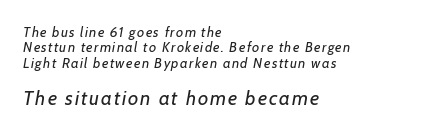
{"italic": "yes", "lean": "right", "slant_degrees": 7, "bold": "no", "underline": "no", "align": "left", "line_spacing": "tight", "line_spacing_ratio": 1.1, "larger_block": "second", "size_ratio": 1.43, "glyph_px": 20}
